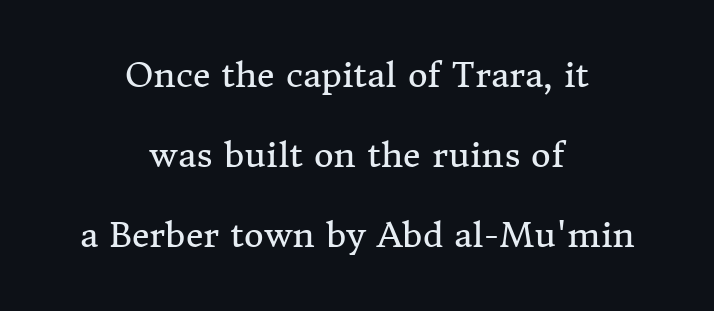
The image shows 34 px regular-weight serif type, upright; set centered, loose line spacing (2.36x), normal letter spacing, not underlined; medium stroke contrast and a medium x-height.
